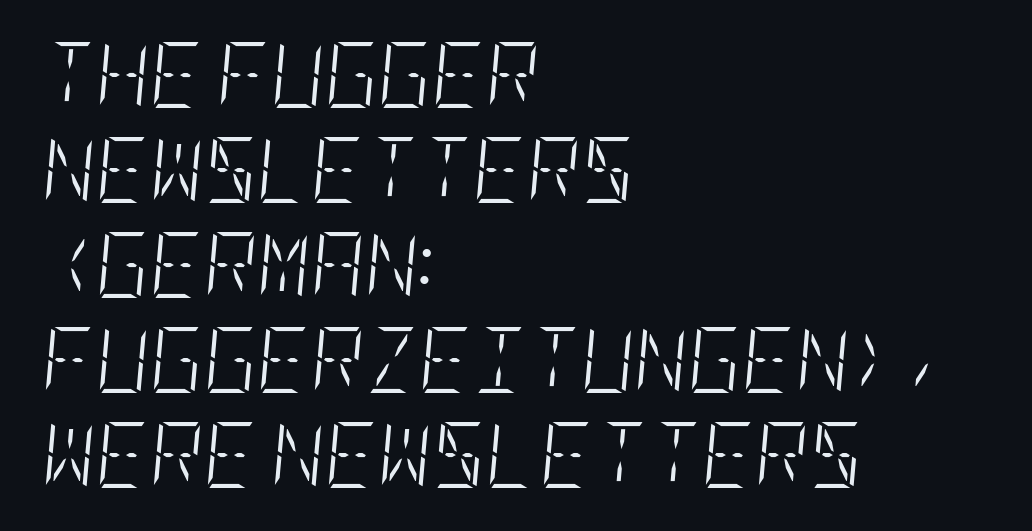
The image shows 66 px light, condensed type, italic (leaning right); set left-aligned, normal line spacing (1.44x), normal letter spacing, not underlined; low stroke contrast and a large x-height.
